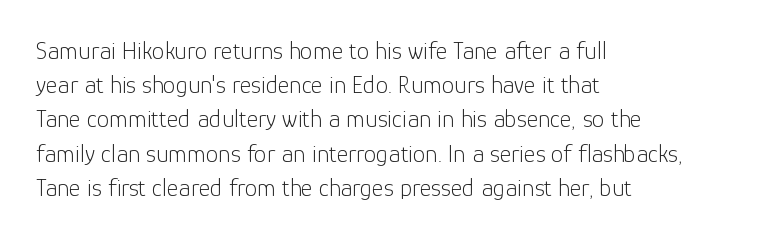
Q: Is the text bold? A: No.
Q: Is the text italic (slanted)? A: No, it is upright.
Q: Is the text underlined? A: No.
Q: How is the paragraph aligned? A: Left-aligned.
Q: Is the spacing between letters normal or unusually wide? A: Normal.
Q: Is the spacing between lines tight, normal or loose? A: Normal.
